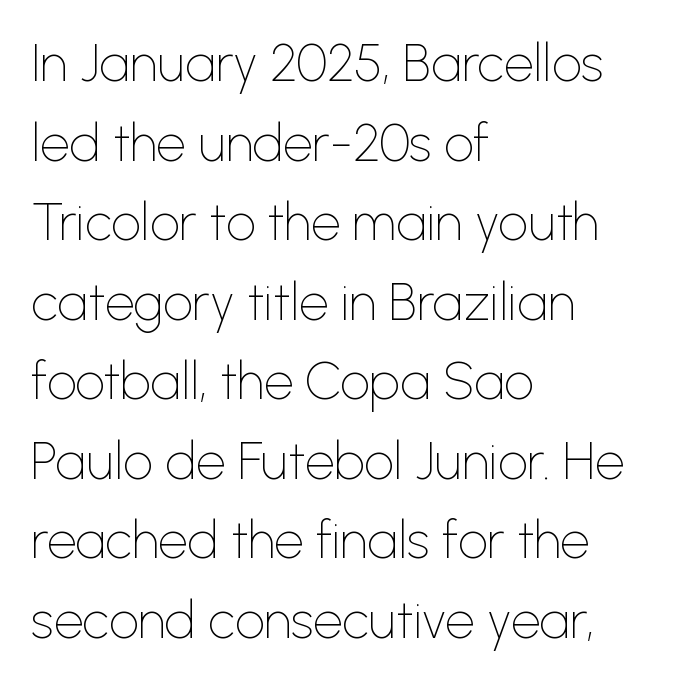
The image shows 52 px thin sans-serif type, upright; set left-aligned, normal line spacing (1.53x), normal letter spacing, not underlined; low stroke contrast and a medium x-height.
